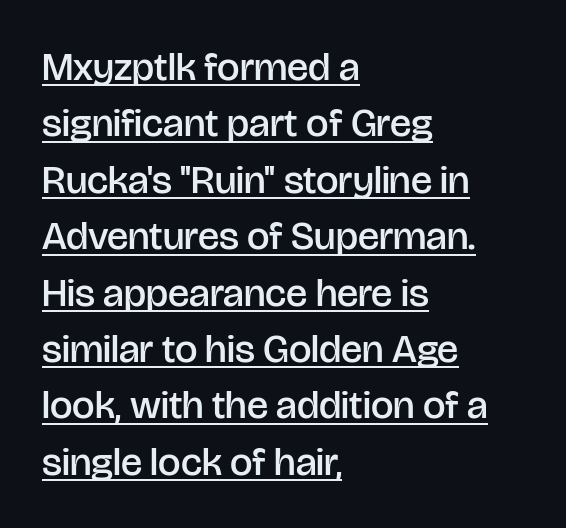
{"serif": "no", "italic": "no", "bold": "semi", "weight": "semibold", "width": "normal", "stroke_contrast": "low", "x_height": "large", "monospaced": "no", "underline": "yes", "align": "left", "line_spacing": "normal", "line_spacing_ratio": 1.41, "letter_spacing": "normal", "letter_spacing_em": 0.0, "glyph_px": 40}
